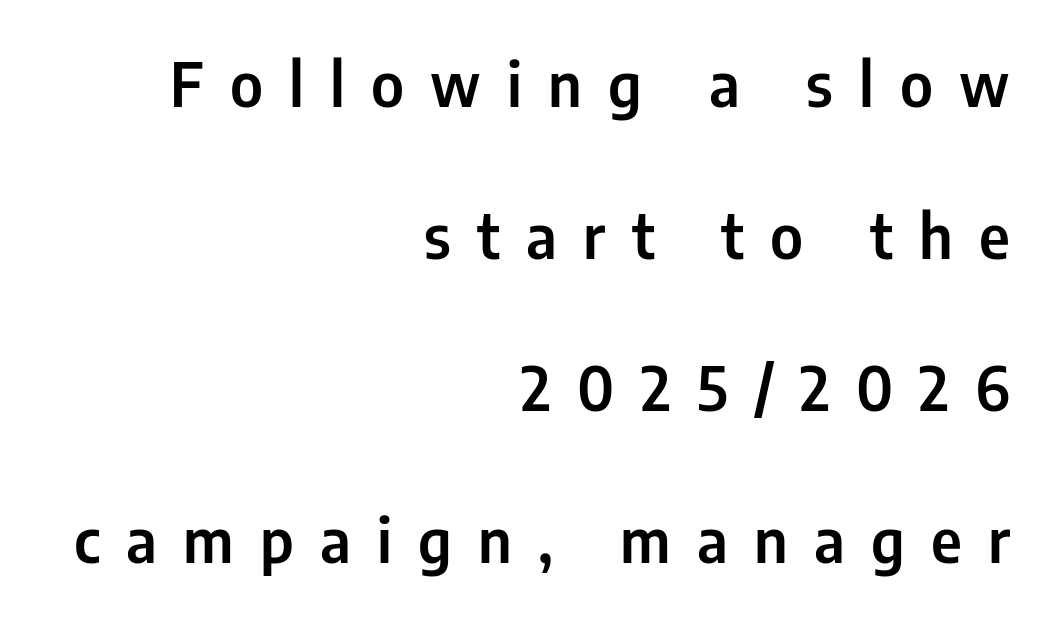
The image shows 61 px condensed sans-serif type, upright; set right-aligned, loose line spacing (2.49x), unusually wide letter spacing (+0.43 em), not underlined; low stroke contrast and a medium x-height.
